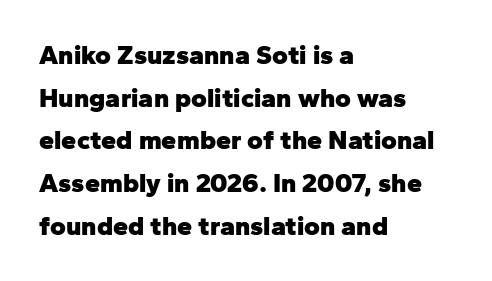
Q: Is the text bold? A: Yes.
Q: Is the text italic (slanted)? A: No, it is upright.
Q: Is the text underlined? A: No.
Q: How is the paragraph aligned? A: Left-aligned.
Q: Is the spacing between letters normal or unusually wide? A: Normal.
Q: Is the spacing between lines tight, normal or loose? A: Normal.
